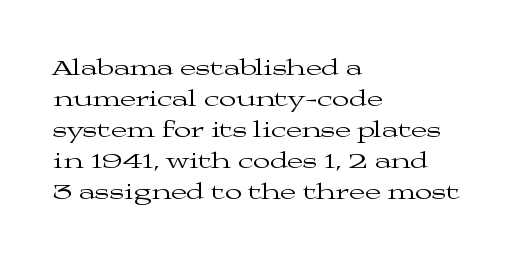
Q: Is the text bold? A: No.
Q: Is the text italic (slanted)? A: No, it is upright.
Q: Is the text underlined? A: No.
Q: How is the paragraph aligned? A: Left-aligned.
Q: Is the spacing between letters normal or unusually wide? A: Normal.
Q: Is the spacing between lines tight, normal or loose? A: Normal.
